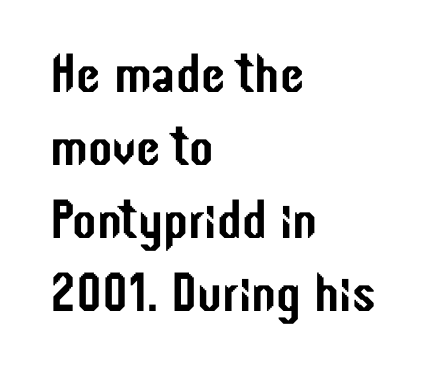
{"serif": "no", "italic": "no", "width": "condensed", "stroke_contrast": "low", "x_height": "medium", "monospaced": "no", "underline": "no", "align": "left", "line_spacing": "normal", "line_spacing_ratio": 1.33, "letter_spacing": "normal", "letter_spacing_em": 0.0, "glyph_px": 55}
